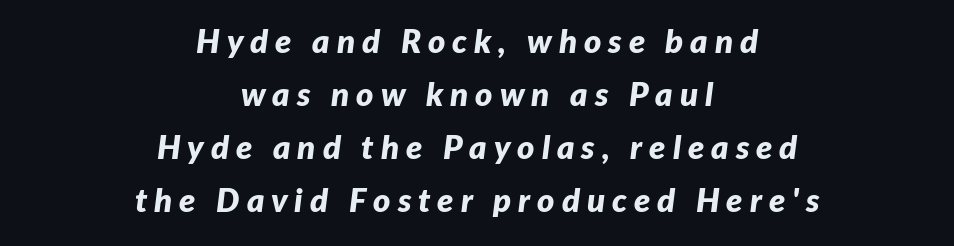
In terms of posture, this sample is oblique. The foot of each line stays bare and open. This rendering widens character spacing well past its baseline value. Proportional: the letters do not fall into vertical columns. Regular leading. Notice how thick the strokes are: this is what a full bold looks like.
